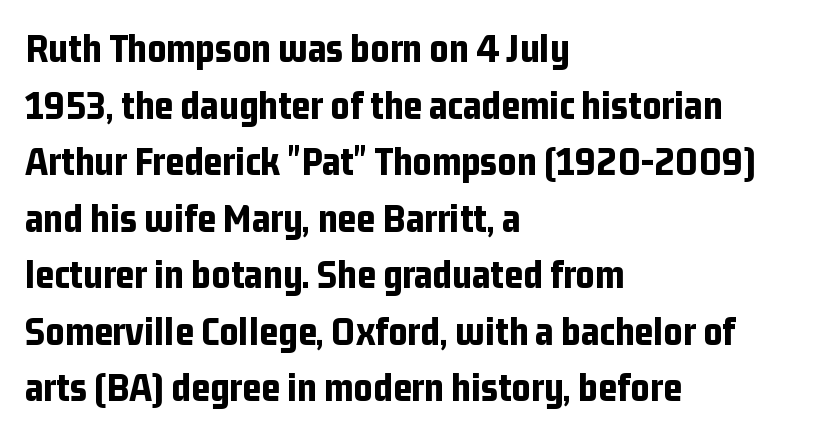
The image shows 41 px bold, condensed sans-serif type, upright; set left-aligned, normal line spacing (1.38x), normal letter spacing, not underlined; low stroke contrast and a medium x-height.
